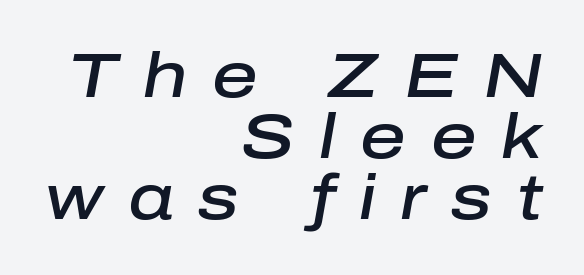
{"italic": "yes", "lean": "right", "slant_degrees": 10, "bold": "semi", "weight": "semibold", "width": "normal", "stroke_contrast": "low", "x_height": "medium", "monospaced": "no", "underline": "no", "align": "right", "line_spacing": "tight", "line_spacing_ratio": 0.97, "letter_spacing": "wide", "letter_spacing_em": 0.39, "glyph_px": 63}
